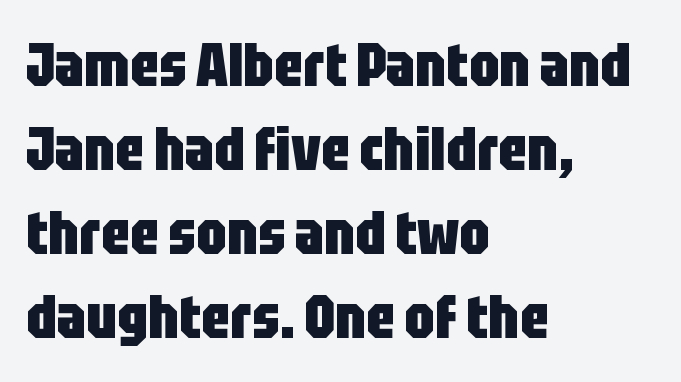
Here the designer chose a conventional face with non-uniform glyph widths. No feet cap the strokes, marking this as sans-serif type. Normally led — the rows are evenly, conventionally spaced. The space beneath each line is pristine and unruled. Ordinary non-slanted type is in use. The passage shown has conventional tracking throughout.
